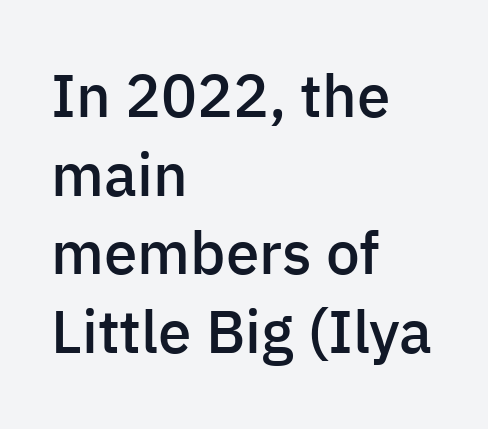
The image shows 60 px semibold sans-serif type, upright; set left-aligned, normal line spacing (1.31x), normal letter spacing, not underlined; low stroke contrast and a medium x-height.
